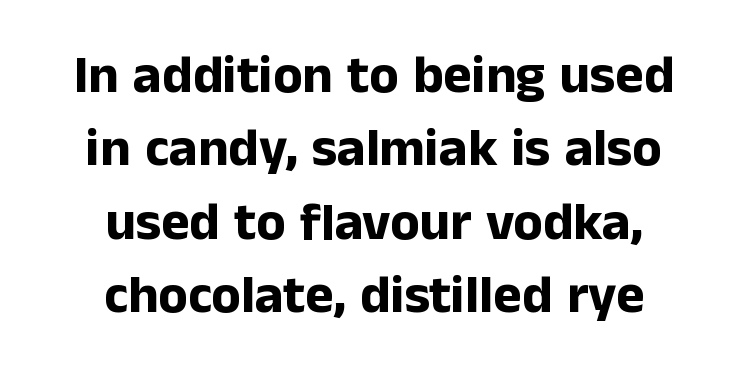
Q: Is the text bold? A: Yes.
Q: Is the text italic (slanted)? A: No, it is upright.
Q: Is the typeface a serif or a sans-serif typeface? A: Sans-serif.
Q: Is the text underlined? A: No.
Q: How is the paragraph aligned? A: Centered.
Q: Is the spacing between letters normal or unusually wide? A: Normal.
Q: Is the spacing between lines tight, normal or loose? A: Normal.
Q: Width (condensed, normal, or wide)? A: Normal.
Q: Stroke contrast? A: Low.
Q: x-height? A: Medium.
Q: Monospaced? A: No.
